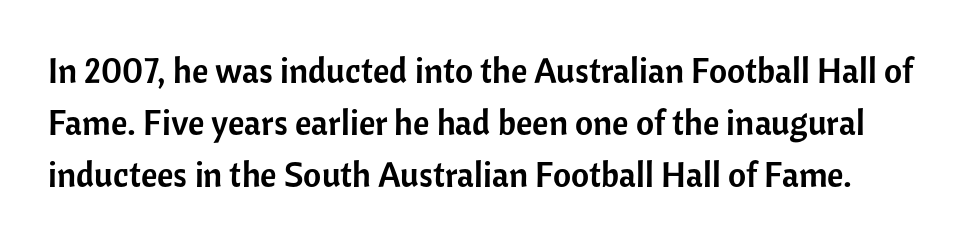
Q: Is the text italic (slanted)? A: No, it is upright.
Q: Is the typeface a serif or a sans-serif typeface? A: Sans-serif.
Q: Is the text underlined? A: No.
Q: Is the spacing between letters normal or unusually wide? A: Normal.
Q: Is the spacing between lines tight, normal or loose? A: Normal.
Q: Width (condensed, normal, or wide)? A: Normal.
Q: Stroke contrast? A: Low.
Q: x-height? A: Medium.
Q: Monospaced? A: No.
